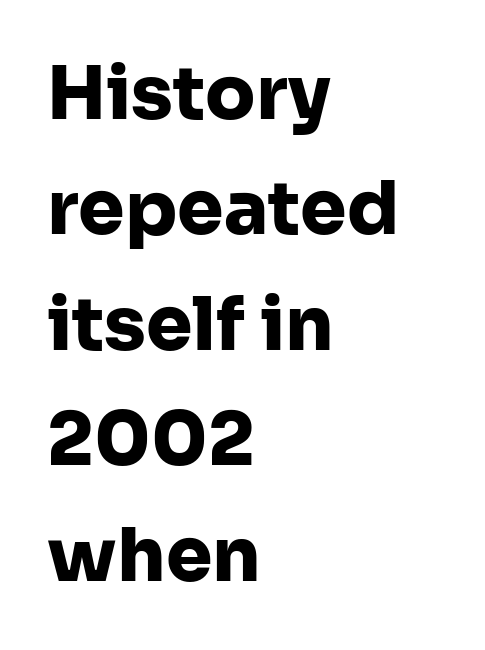
The image shows 74 px heavy sans-serif type, upright; set left-aligned, normal line spacing (1.56x), normal letter spacing, not underlined; low stroke contrast and a medium x-height.
